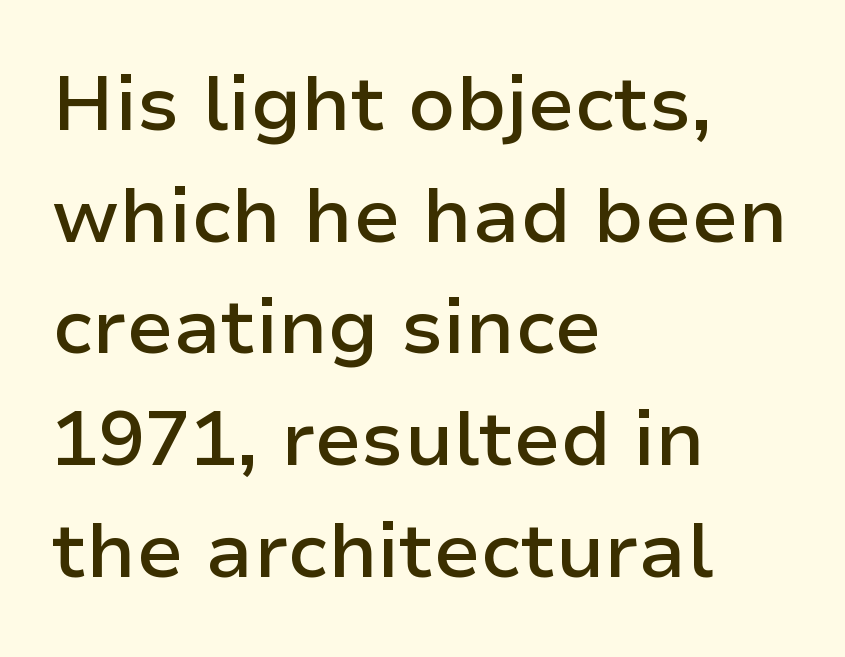
Q: Is the text bold? A: Semi-bold.
Q: Is the text italic (slanted)? A: No, it is upright.
Q: Is the typeface a serif or a sans-serif typeface? A: Sans-serif.
Q: Is the text underlined? A: No.
Q: How is the paragraph aligned? A: Left-aligned.
Q: Is the spacing between letters normal or unusually wide? A: Normal.
Q: Is the spacing between lines tight, normal or loose? A: Normal.
Q: Width (condensed, normal, or wide)? A: Normal.
Q: Stroke contrast? A: Low.
Q: x-height? A: Medium.
Q: Monospaced? A: No.
